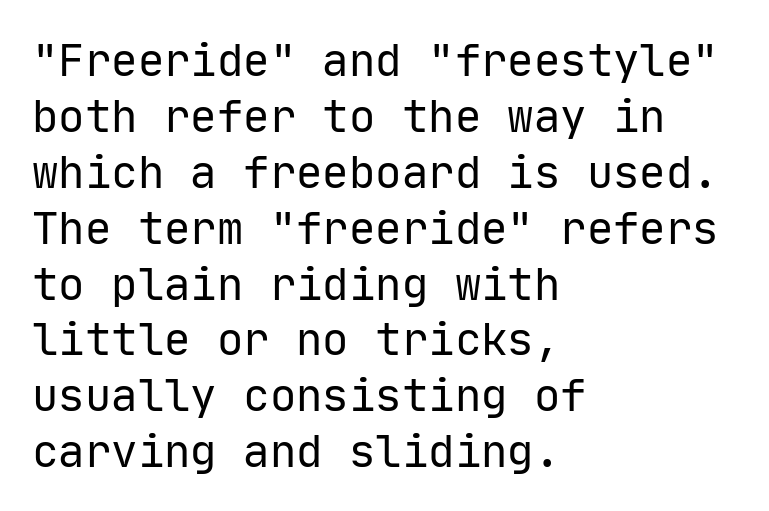
Q: Is the text bold? A: No.
Q: Is the text italic (slanted)? A: No, it is upright.
Q: Is the typeface a serif or a sans-serif typeface? A: Sans-serif.
Q: Is the text underlined? A: No.
Q: How is the paragraph aligned? A: Left-aligned.
Q: Is the spacing between letters normal or unusually wide? A: Normal.
Q: Is the spacing between lines tight, normal or loose? A: Normal.
Q: Width (condensed, normal, or wide)? A: Normal.
Q: Stroke contrast? A: Low.
Q: x-height? A: Medium.
Q: Monospaced? A: Yes.
